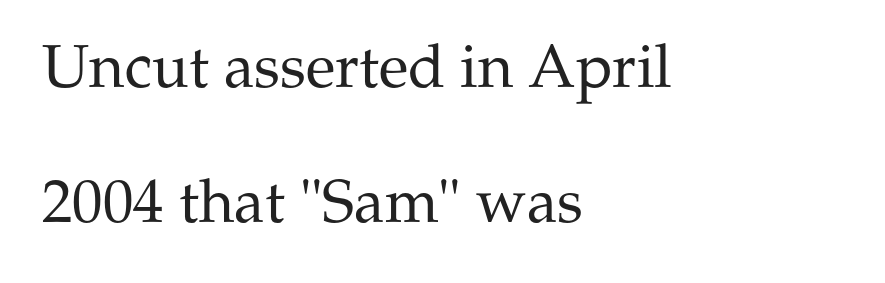
The image shows 61 px regular-weight serif type, upright; set left-aligned, loose line spacing (2.22x), normal letter spacing, not underlined; medium stroke contrast and a medium x-height.
